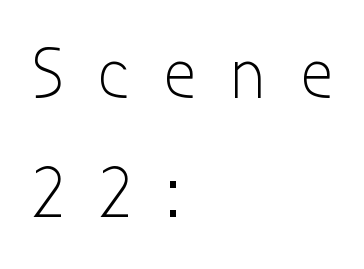
Q: Is the text bold? A: No.
Q: Is the text italic (slanted)? A: No, it is upright.
Q: Is the typeface a serif or a sans-serif typeface? A: Sans-serif.
Q: Is the text underlined? A: No.
Q: How is the paragraph aligned? A: Left-aligned.
Q: Is the spacing between letters normal or unusually wide? A: Unusually wide.
Q: Is the spacing between lines tight, normal or loose? A: Normal.
Q: Width (condensed, normal, or wide)? A: Condensed.
Q: Stroke contrast? A: Low.
Q: x-height? A: Medium.
Q: Monospaced? A: No.
